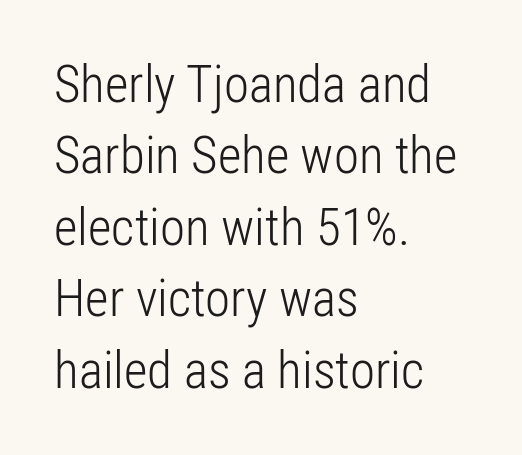
The image shows 51 px light, condensed sans-serif type, upright; set left-aligned, normal line spacing (1.4x), normal letter spacing, not underlined; low stroke contrast and a medium x-height.
